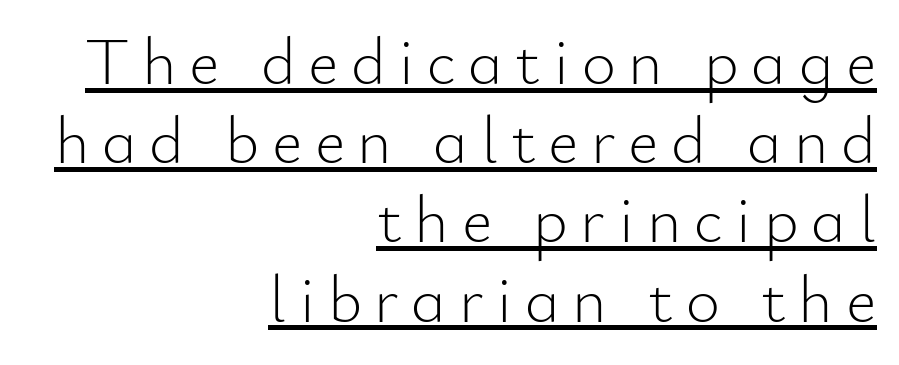
{"serif": "no", "italic": "no", "bold": "no", "weight": "light", "width": "normal", "stroke_contrast": "low", "x_height": "small", "monospaced": "no", "underline": "yes", "align": "right", "line_spacing_ratio": 1.2, "glyph_px": 66}
